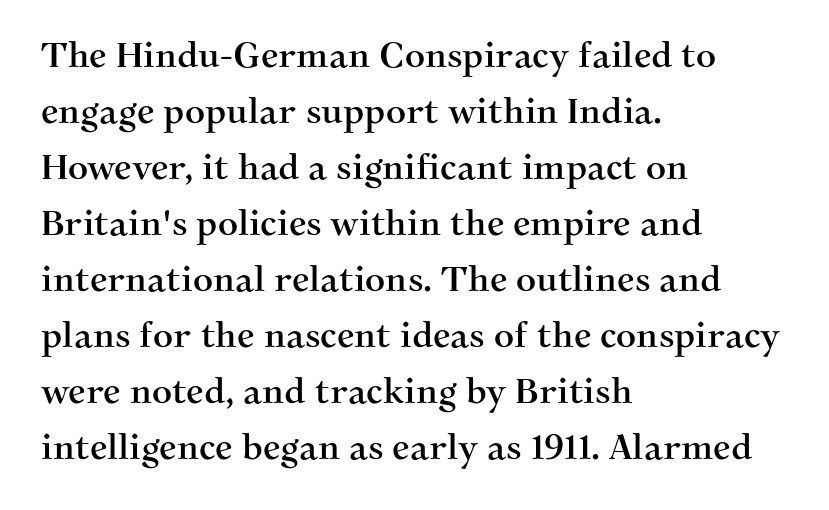
Q: Is the text italic (slanted)? A: No, it is upright.
Q: Is the typeface a serif or a sans-serif typeface? A: Serif.
Q: Is the text underlined? A: No.
Q: How is the paragraph aligned? A: Left-aligned.
Q: Is the spacing between letters normal or unusually wide? A: Normal.
Q: Is the spacing between lines tight, normal or loose? A: Normal.
Q: Width (condensed, normal, or wide)? A: Normal.
Q: Stroke contrast? A: Medium.
Q: x-height? A: Medium.
Q: Monospaced? A: No.
